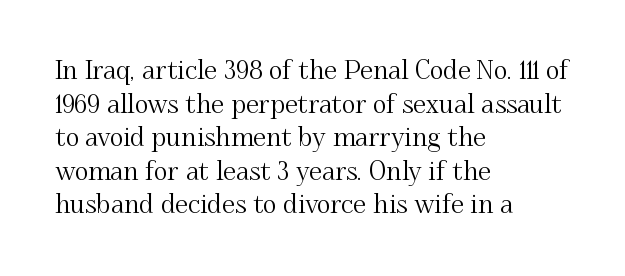
Q: Is the text italic (slanted)? A: No, it is upright.
Q: Is the text underlined? A: No.
Q: How is the paragraph aligned? A: Left-aligned.
Q: Is the spacing between letters normal or unusually wide? A: Normal.
Q: Is the spacing between lines tight, normal or loose? A: Normal.
